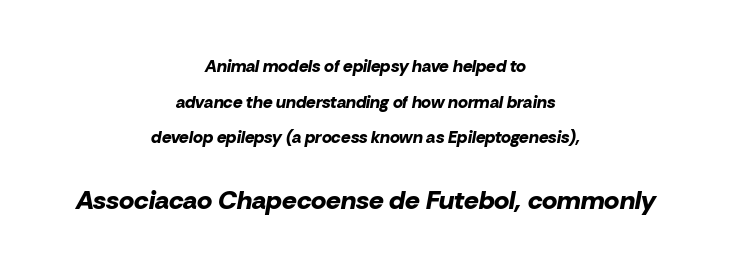
Q: Is the text bold? A: Yes.
Q: Is the text italic (slanted)? A: Yes, it leans right by about 10 degrees.
Q: Is the text underlined? A: No.
Q: How is the paragraph aligned? A: Centered.
Q: Is the spacing between letters normal or unusually wide? A: Normal.
Q: Is the spacing between lines tight, normal or loose? A: Loose.
Q: Which block of text is set in a larger size, the first (top) or the second (bottom)? A: The second (bottom) one.
